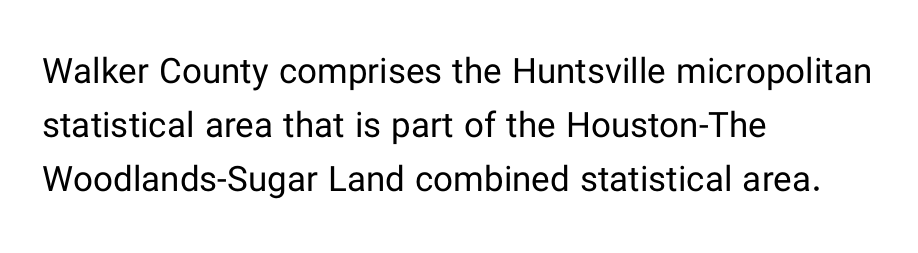
{"serif": "no", "italic": "no", "bold": "no", "weight": "regular", "width": "normal", "stroke_contrast": "low", "x_height": "medium", "monospaced": "no", "underline": "no", "align": "left", "line_spacing": "normal", "line_spacing_ratio": 1.55, "letter_spacing": "normal", "letter_spacing_em": 0.0, "glyph_px": 35}
